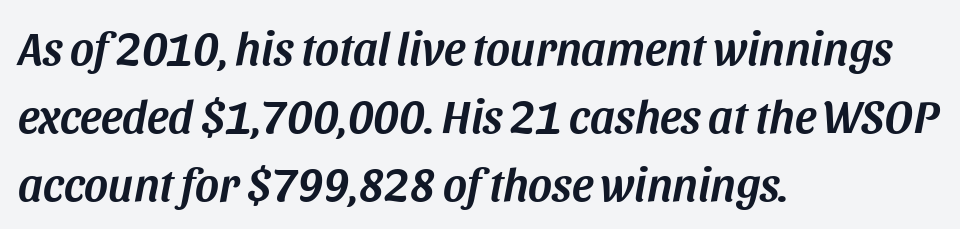
{"italic": "yes", "lean": "right", "slant_degrees": 11, "width": "normal", "stroke_contrast": "medium", "x_height": "large", "monospaced": "no", "underline": "no", "align": "left", "line_spacing": "normal", "line_spacing_ratio": 1.48, "letter_spacing": "normal", "letter_spacing_em": 0.0, "glyph_px": 46}
